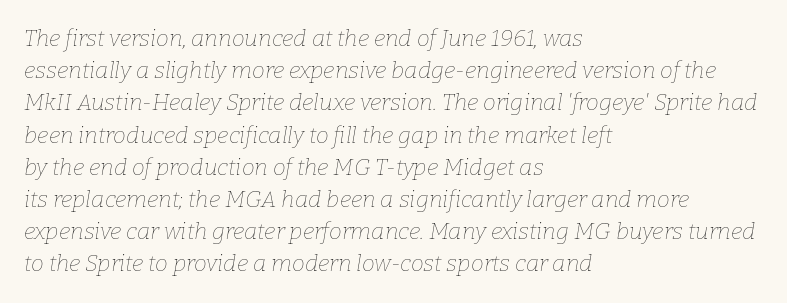
The image shows 23 px text type, italic (leaning right); set left-aligned, normal line spacing (1.4x), normal letter spacing, not underlined.
